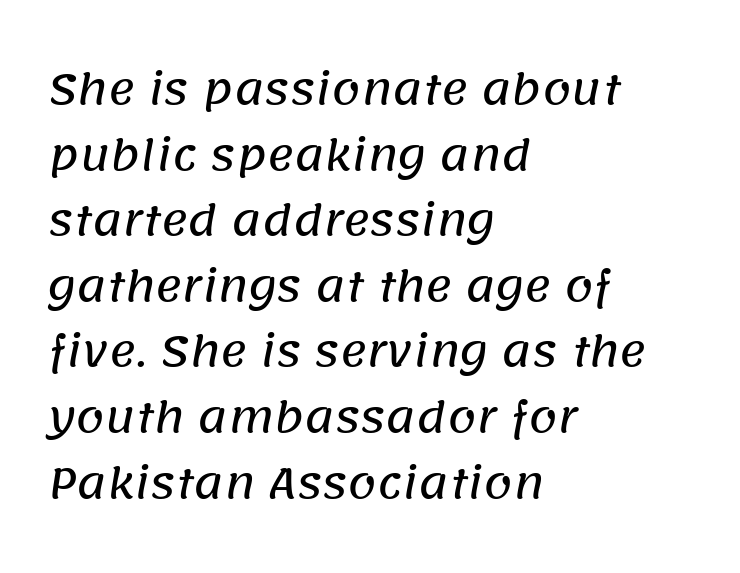
Q: Is the typeface a serif or a sans-serif typeface? A: Sans-serif.
Q: Is the text underlined? A: No.
Q: How is the paragraph aligned? A: Left-aligned.
Q: Is the spacing between letters normal or unusually wide? A: Normal.
Q: Is the spacing between lines tight, normal or loose? A: Normal.
Q: Width (condensed, normal, or wide)? A: Normal.
Q: Stroke contrast? A: Low.
Q: x-height? A: Large.
Q: Monospaced? A: No.
